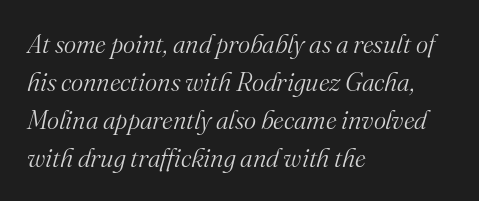
{"italic": "yes", "lean": "right", "slant_degrees": 16, "bold": "no", "underline": "no", "align": "left", "line_spacing": "normal", "line_spacing_ratio": 1.46, "letter_spacing": "normal", "letter_spacing_em": 0.0, "glyph_px": 26}
